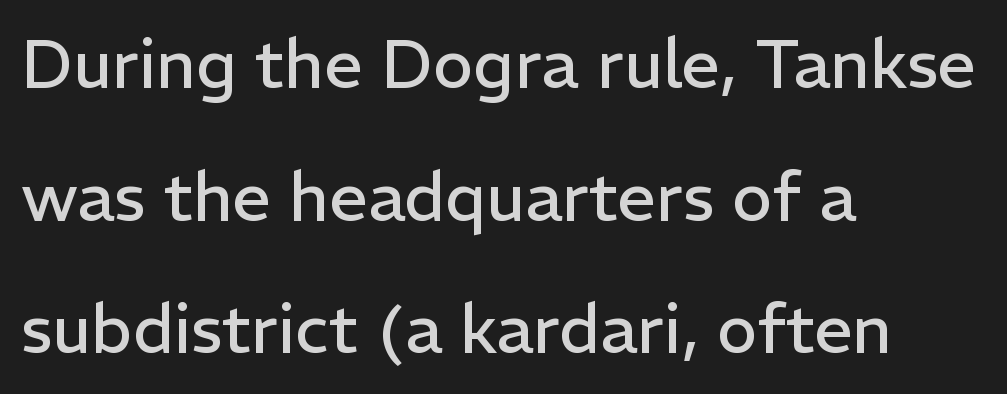
Ink coverage per letter is moderate at most. The designer dialed line spacing up above the default. The text block is weighted toward the left margin, trailing off unevenly rightward. Compared with typical body copy, the letter spacing here is the same.
